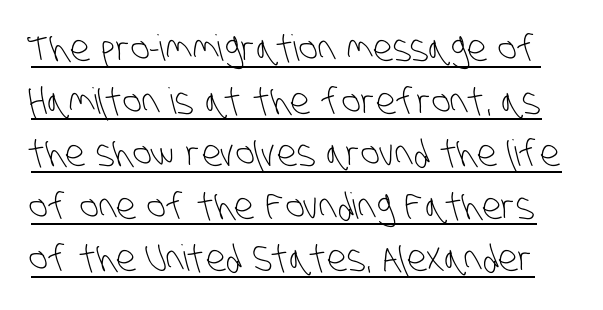
{"serif": "no", "bold": "no", "weight": "light", "width": "condensed", "stroke_contrast": "low", "x_height": "large", "monospaced": "no", "underline": "yes", "line_spacing": "normal", "line_spacing_ratio": 1.46, "letter_spacing": "normal", "letter_spacing_em": 0.0, "glyph_px": 36}
